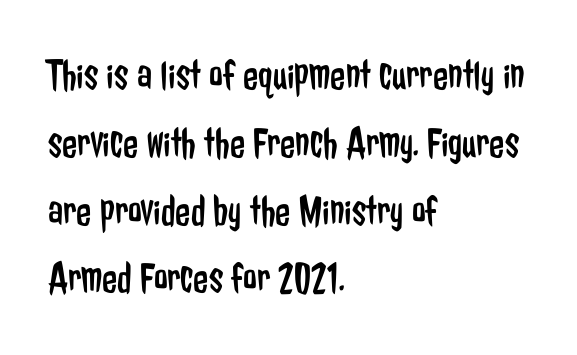
The image shows 44 px regular-weight, condensed sans-serif type, upright; set left-aligned, normal line spacing (1.54x), normal letter spacing, not underlined; low stroke contrast and a medium x-height.
